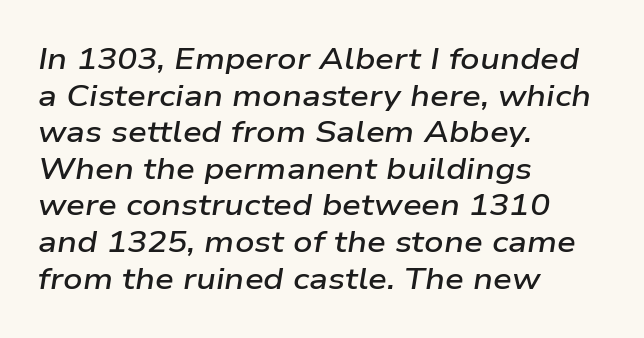
Look at the stroke-to-counter ratio: somewhat heavy, a semibold. The rendering anchors every line to the left-hand side. A typesetter would call this zero additional tracking. Every character sits at an angle, as italics do. Clear beneath every line of the passage.
